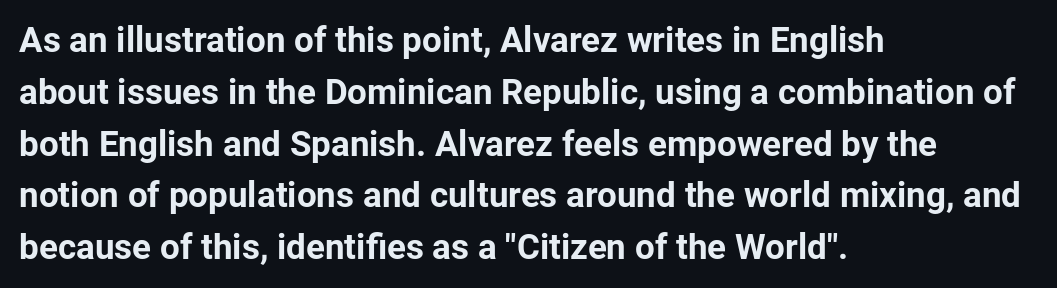
Alignment: flush left. Heft: maximum for text — a bold. The block of text has a typical density, with ordinary space between rows. The gap between lines stays unmarked.
